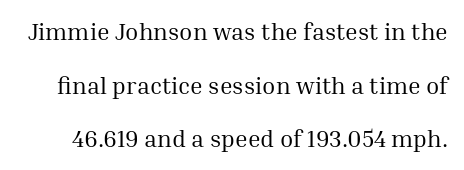
Caption: standard tracking, unaltered. No word sits above an underline. Is there any slant? The stems are plumb. Horizontal bands of white between lines are thick stripes. Weight: not bold — regular or lighter.
